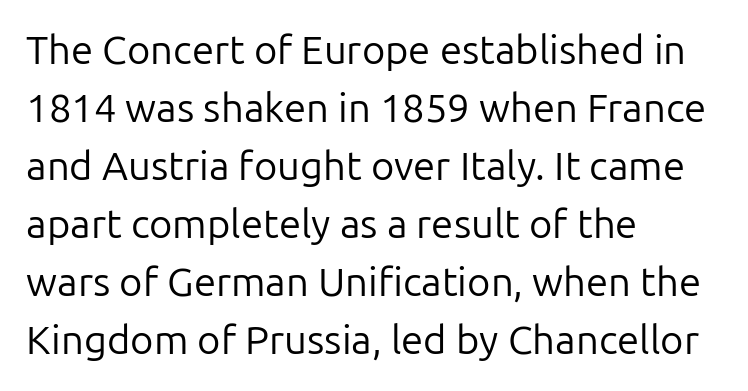
{"serif": "no", "italic": "no", "bold": "no", "weight": "regular", "width": "normal", "stroke_contrast": "low", "x_height": "medium", "monospaced": "no", "underline": "no", "align": "left", "line_spacing": "normal", "line_spacing_ratio": 1.45, "letter_spacing": "normal", "letter_spacing_em": 0.0, "glyph_px": 40}
